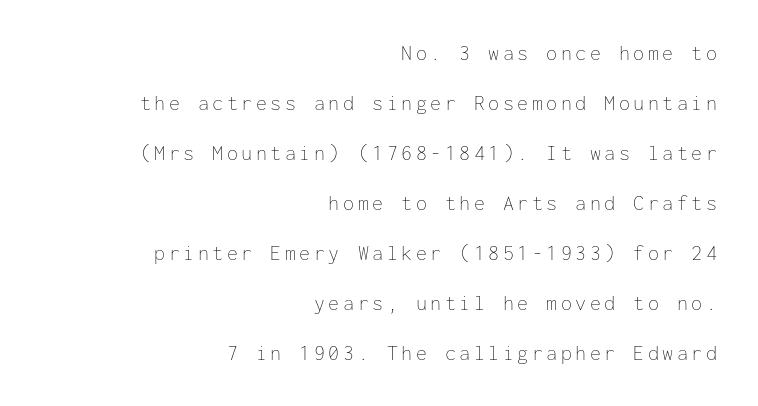
{"italic": "no", "bold": "no", "underline": "no", "align": "right", "line_spacing": "loose", "line_spacing_ratio": 2.27, "glyph_px": 22}
